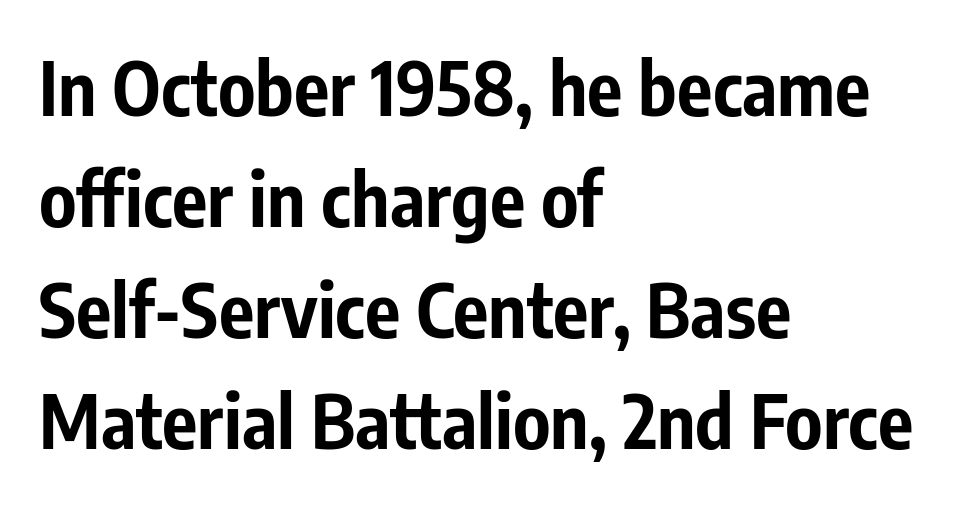
The image shows 74 px bold, condensed sans-serif type, upright; set left-aligned, normal line spacing (1.5x), normal letter spacing, not underlined; low stroke contrast and a medium x-height.
